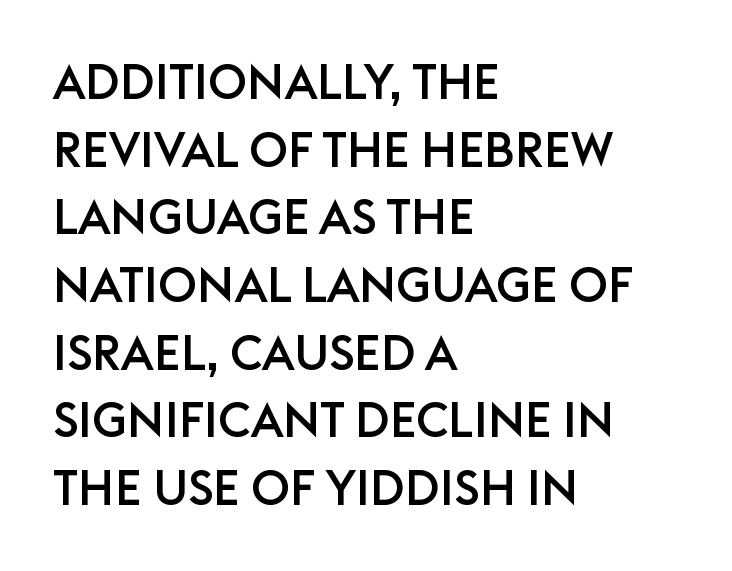
{"serif": "no", "italic": "no", "width": "normal", "stroke_contrast": "low", "x_height": "large", "monospaced": "no", "underline": "no", "align": "left", "line_spacing": "normal", "line_spacing_ratio": 1.41, "letter_spacing": "normal", "letter_spacing_em": 0.0, "glyph_px": 48}
